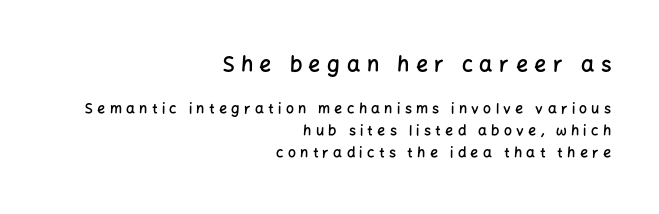
This layout puts the oversized block above and the modest block below. The characters look somewhat weighty, a semibold short of true bold. How are the letters spaced? Widely, with obvious added tracking. The specimen reads as upright at a glance.
